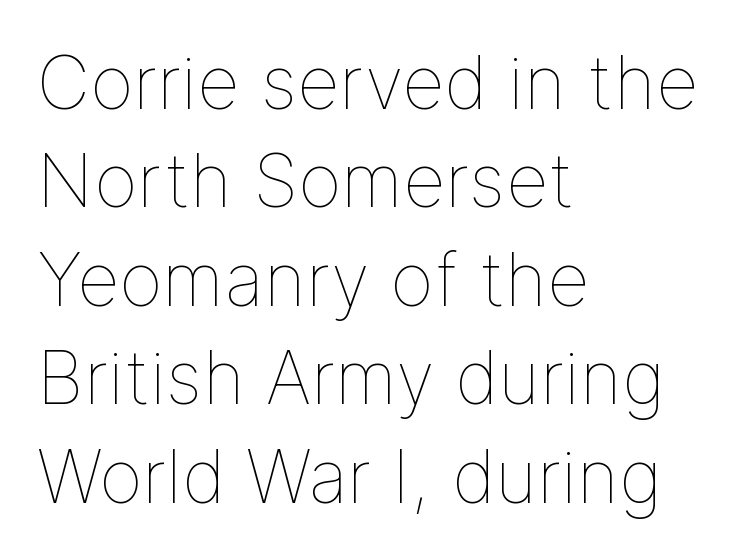
{"italic": "no", "bold": "no", "weight": "thin", "width": "normal", "stroke_contrast": "low", "x_height": "medium", "monospaced": "no", "underline": "no", "align": "left", "line_spacing": "normal", "line_spacing_ratio": 1.33, "letter_spacing": "normal", "letter_spacing_em": 0.0, "glyph_px": 74}
